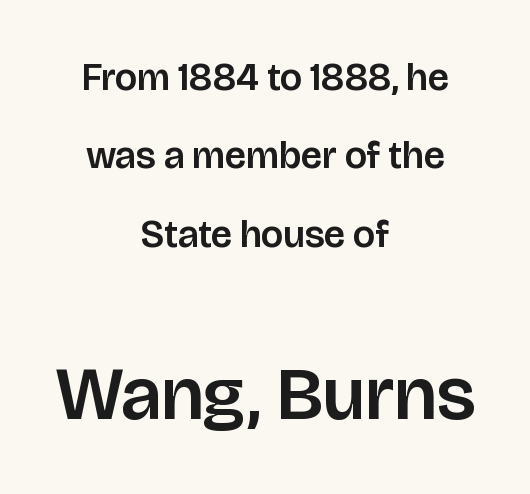
The image shows 75 px sans-serif type, upright; set centered, loose line spacing (2.06x), normal letter spacing, not underlined; the second (bottom) block is 1.97x larger; low stroke contrast and a large x-height.
